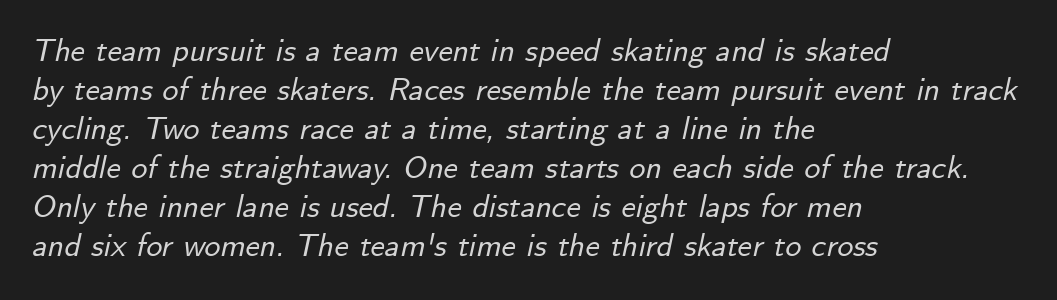
Q: Is the text italic (slanted)? A: Yes, it leans right by about 12 degrees.
Q: Is the text underlined? A: No.
Q: How is the paragraph aligned? A: Left-aligned.
Q: Is the spacing between letters normal or unusually wide? A: Normal.
Q: Width (condensed, normal, or wide)? A: Normal.
Q: Stroke contrast? A: Low.
Q: x-height? A: Small.
Q: Monospaced? A: No.
